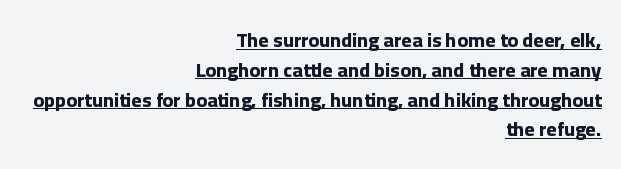
Q: Is the text bold? A: Yes.
Q: Is the text italic (slanted)? A: No, it is upright.
Q: Is the text underlined? A: Yes.
Q: How is the paragraph aligned? A: Right-aligned.
Q: Is the spacing between letters normal or unusually wide? A: Normal.
Q: Is the spacing between lines tight, normal or loose? A: Normal.
